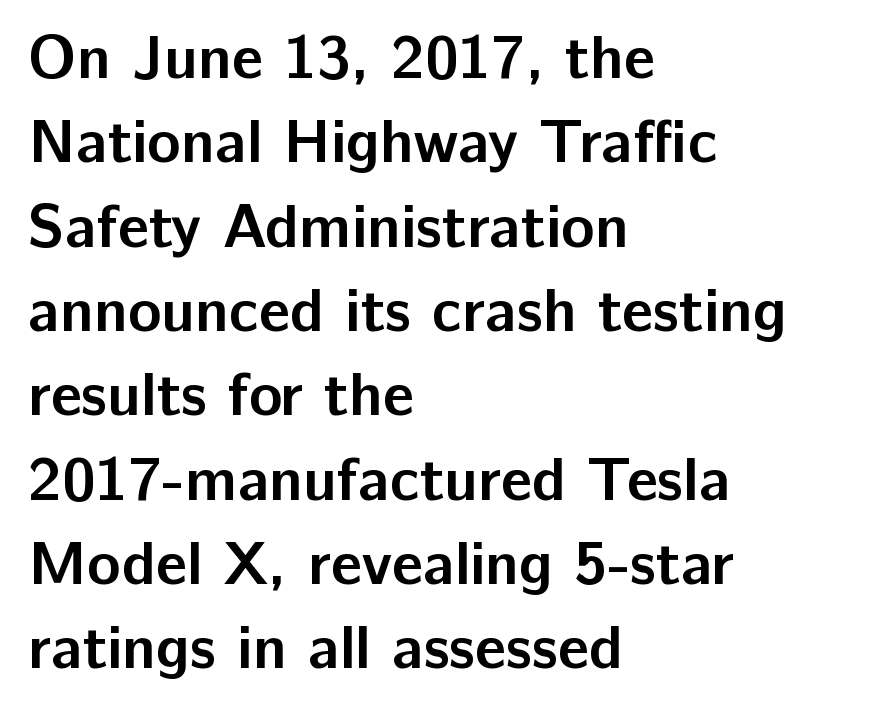
The line-height multiplier appears to be the usual default. The lettering holds an erect, upright posture throughout. The paragraph shown leans on its left margin. You could not count columns in this text — the font is proportionally spaced. You can tell from the bare stems that sans-serif type was used.
